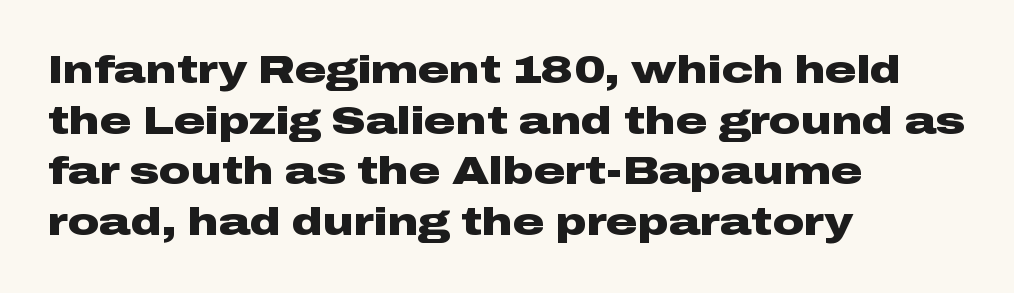
{"serif": "no", "italic": "no", "bold": "yes", "weight": "heavy", "width": "wide", "stroke_contrast": "low", "x_height": "medium", "monospaced": "no", "underline": "no", "align": "left", "line_spacing": "normal", "line_spacing_ratio": 1.3, "letter_spacing": "normal", "letter_spacing_em": 0.0, "glyph_px": 39}
